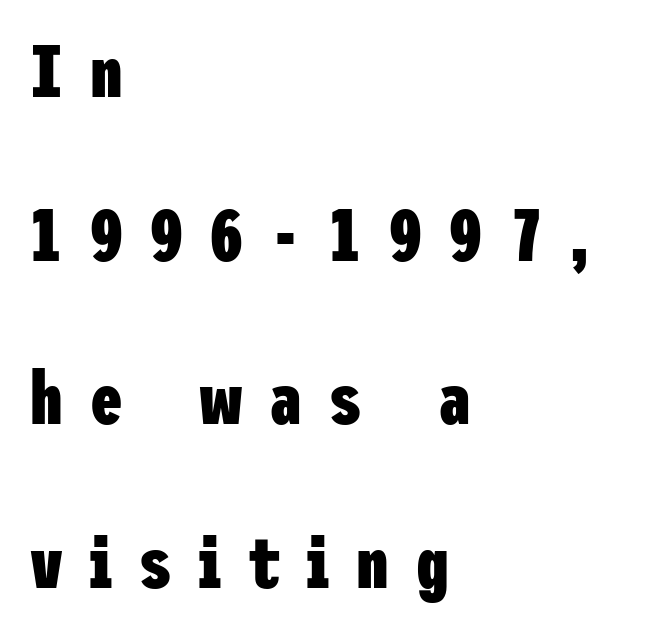
The image shows 73 px heavy, condensed sans-serif type, upright; set left-aligned, loose line spacing (2.24x), unusually wide letter spacing (+0.37 em), not underlined; low stroke contrast and a medium x-height.
